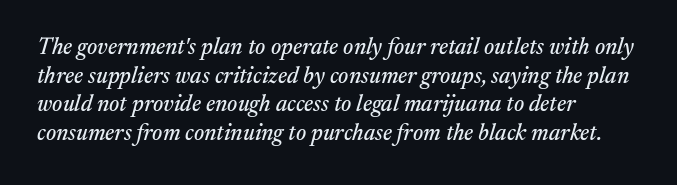
{"italic": "yes", "lean": "right", "slant_degrees": 17, "underline": "no", "align": "left", "line_spacing": "normal", "line_spacing_ratio": 1.25, "letter_spacing": "normal", "letter_spacing_em": 0.0, "glyph_px": 23}
